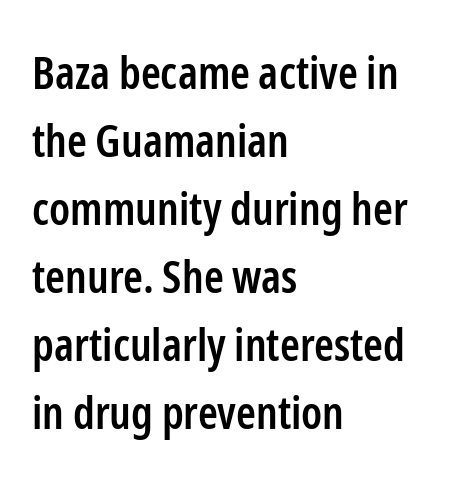
{"serif": "no", "italic": "no", "bold": "semi", "weight": "semibold", "width": "condensed", "stroke_contrast": "low", "x_height": "medium", "monospaced": "no", "underline": "no", "align": "left", "line_spacing": "normal", "line_spacing_ratio": 1.51, "letter_spacing": "normal", "letter_spacing_em": 0.0, "glyph_px": 45}
